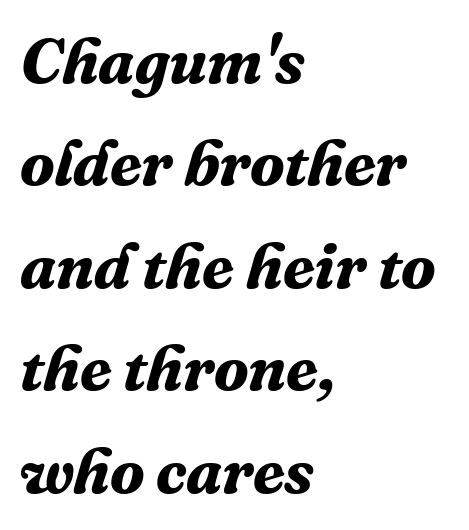
The image shows 64 px bold serif type, italic (leaning right); set left-aligned, normal line spacing (1.6x), normal letter spacing, not underlined; medium stroke contrast and a medium x-height.
